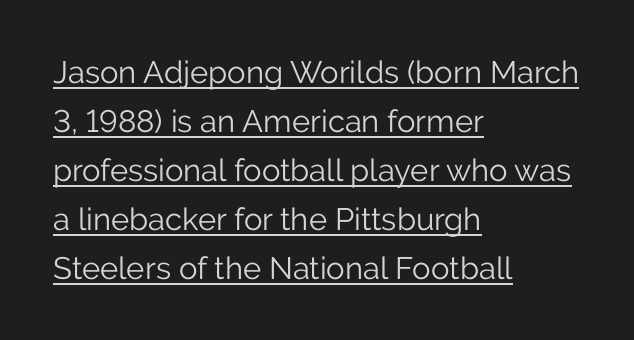
The rendered words wear a rule along their underside. Leading matches the norm, producing a regular column. A typesetter would mark this as roman, not italic. The letters advance in unequal steps, a hallmark of proportional type. The rendering anchors every line to the left-hand side. The strokes are not fattened; the text isn't bold.
